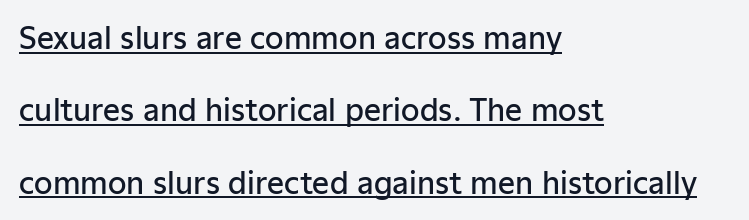
The image shows 30 px semibold sans-serif type, upright; set left-aligned, loose line spacing (2.41x), normal letter spacing, underlined; low stroke contrast and a medium x-height.
